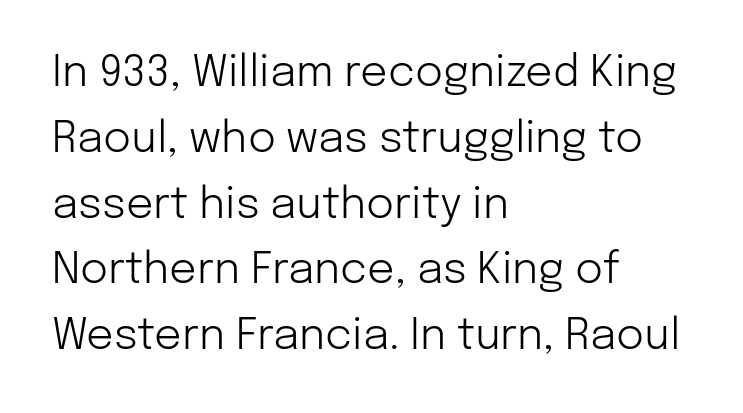
The image shows 43 px light sans-serif type, upright; set left-aligned, normal line spacing (1.53x), normal letter spacing, not underlined; low stroke contrast and a medium x-height.
